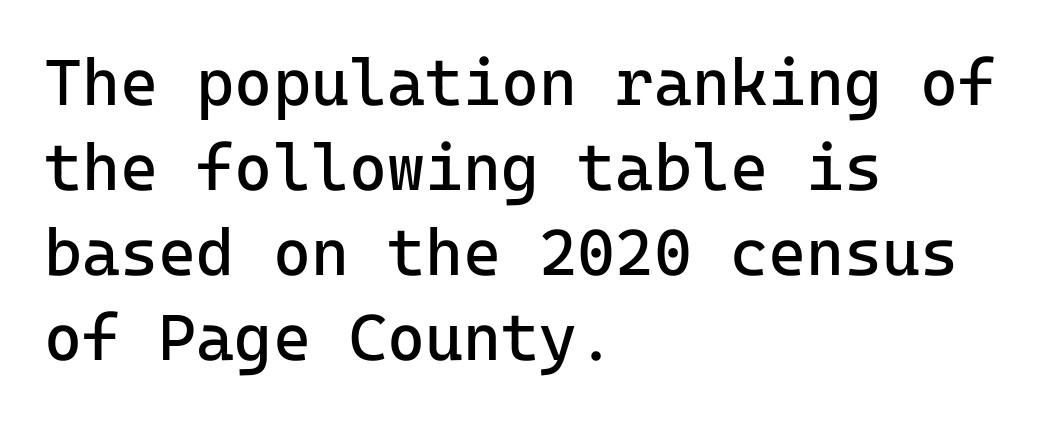
Is this a fixed-width face? Yes — each glyph sits in an identical cell. The text was rendered using a sans face with plain stroke endings. Does extra space separate the letters? No, they use regular spacing. The lettering holds an erect, upright posture throughout.
